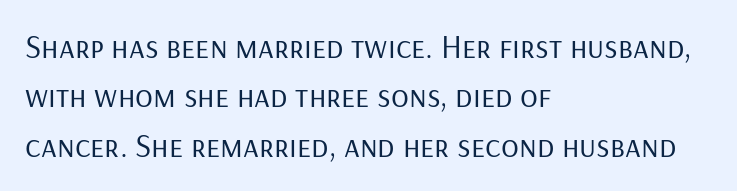
Q: Is the text bold? A: No.
Q: Is the text italic (slanted)? A: No, it is upright.
Q: Is the typeface a serif or a sans-serif typeface? A: Sans-serif.
Q: Is the text underlined? A: No.
Q: How is the paragraph aligned? A: Left-aligned.
Q: Is the spacing between letters normal or unusually wide? A: Normal.
Q: Is the spacing between lines tight, normal or loose? A: Normal.
Q: Width (condensed, normal, or wide)? A: Normal.
Q: Stroke contrast? A: Low.
Q: x-height? A: Medium.
Q: Monospaced? A: No.
